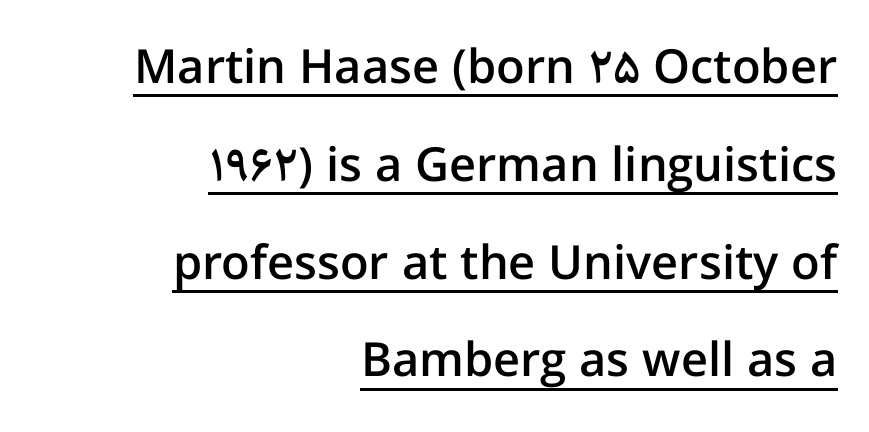
Q: Is the text bold? A: Semi-bold.
Q: Is the text italic (slanted)? A: No, it is upright.
Q: Is the typeface a serif or a sans-serif typeface? A: Sans-serif.
Q: Is the text underlined? A: Yes.
Q: How is the paragraph aligned? A: Right-aligned.
Q: Is the spacing between letters normal or unusually wide? A: Normal.
Q: Is the spacing between lines tight, normal or loose? A: Loose.
Q: Width (condensed, normal, or wide)? A: Normal.
Q: Stroke contrast? A: Low.
Q: x-height? A: Medium.
Q: Monospaced? A: No.
